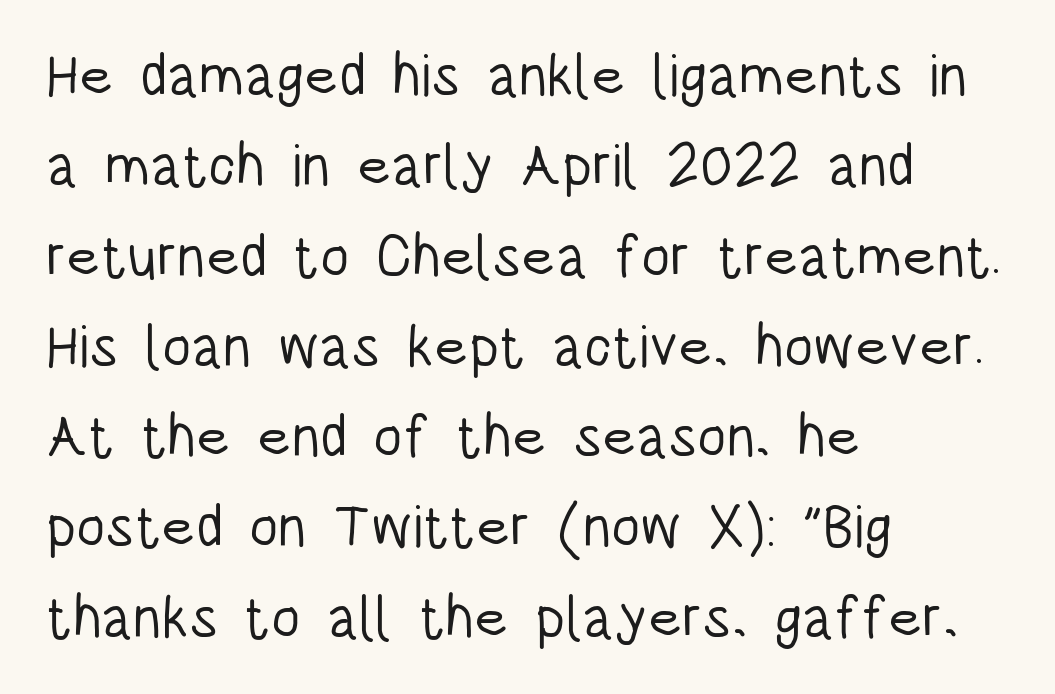
Q: Is the text bold? A: No.
Q: Is the text italic (slanted)? A: No, it is upright.
Q: Is the typeface a serif or a sans-serif typeface? A: Sans-serif.
Q: Is the text underlined? A: No.
Q: How is the paragraph aligned? A: Left-aligned.
Q: Is the spacing between letters normal or unusually wide? A: Normal.
Q: Is the spacing between lines tight, normal or loose? A: Normal.
Q: Width (condensed, normal, or wide)? A: Condensed.
Q: Stroke contrast? A: Low.
Q: x-height? A: Large.
Q: Monospaced? A: No.
